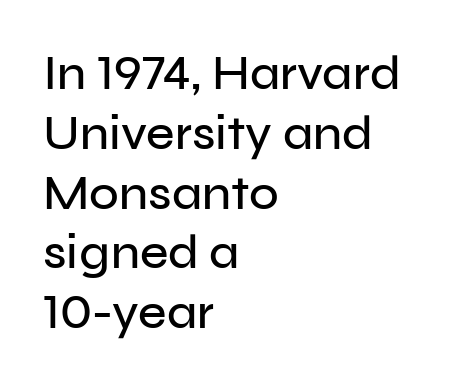
The image shows 49 px sans-serif type, upright; set left-aligned, line spacing 1.22x, normal letter spacing, not underlined; low stroke contrast and a medium x-height.
